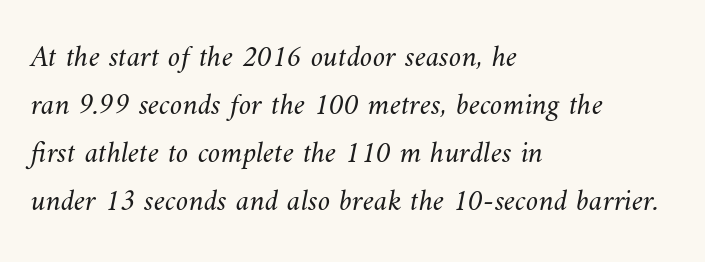
These lines are rendered in a variable-pitch font. Between one letter and the next there's only the usual sliver of space. The vertical gap from one line to the next is medium. Check under the words: just untouched page.
